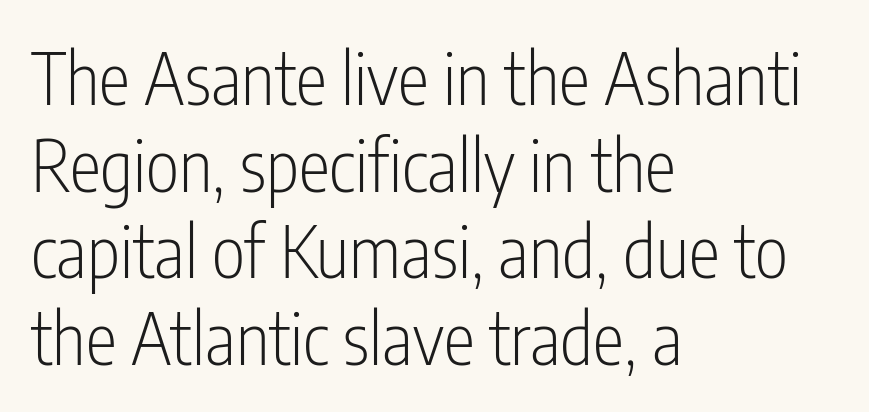
Q: Is the text bold? A: No.
Q: Is the text italic (slanted)? A: No, it is upright.
Q: Is the typeface a serif or a sans-serif typeface? A: Sans-serif.
Q: Is the text underlined? A: No.
Q: How is the paragraph aligned? A: Left-aligned.
Q: Is the spacing between letters normal or unusually wide? A: Normal.
Q: Width (condensed, normal, or wide)? A: Condensed.
Q: Stroke contrast? A: Low.
Q: x-height? A: Medium.
Q: Monospaced? A: No.
